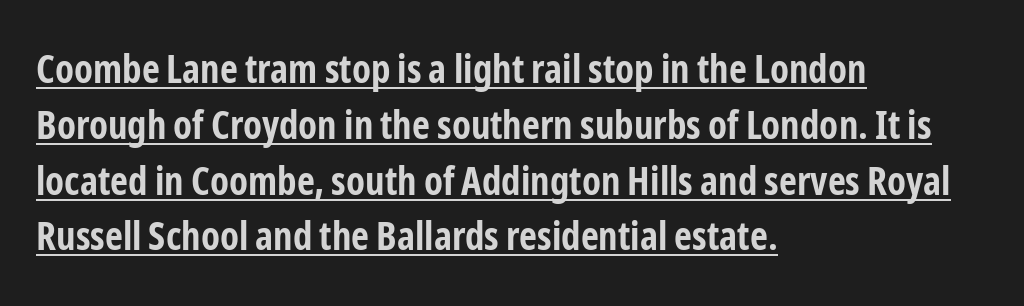
The image shows 39 px bold, condensed sans-serif type, upright; set left-aligned, normal line spacing (1.43x), normal letter spacing, underlined; low stroke contrast and a medium x-height.
